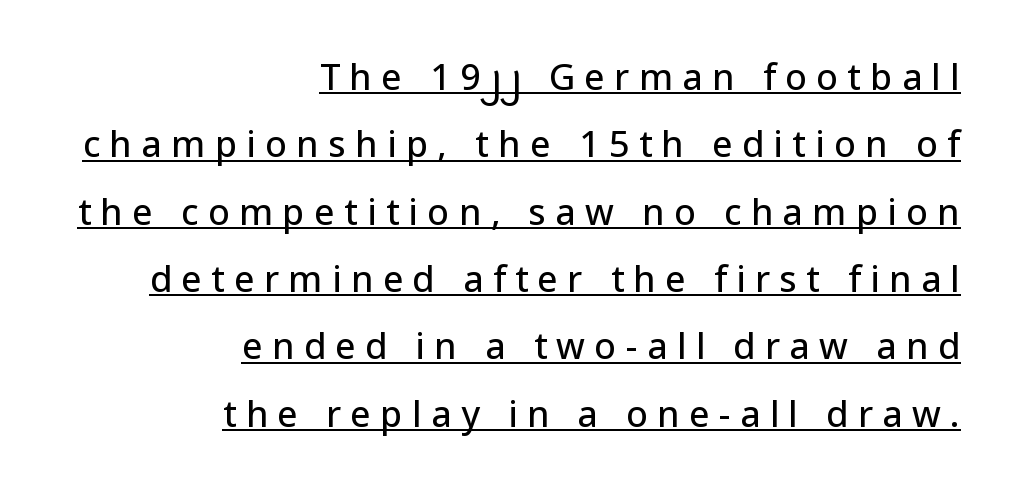
The rendered words wear a rule along their underside. Students, note that the glyphs here are deliberately spaced far apart. This sample has the flowing, uneven cadence of proportional lettering. In terms of letterform style, serifs are entirely absent. Horizontal alignment here is rightward, an uncommon choice for prose. Ordinary non-slanted type is in use.
